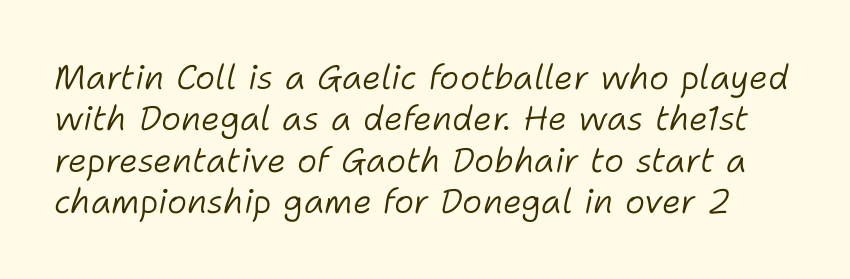
Here the designer chose a conventional face with non-uniform glyph widths. Type without underlining. These lines were composed using italics. Each word holds together tightly as a unit, with standard inter-letter gaps. Summary of weight: not heavy and not bold.
